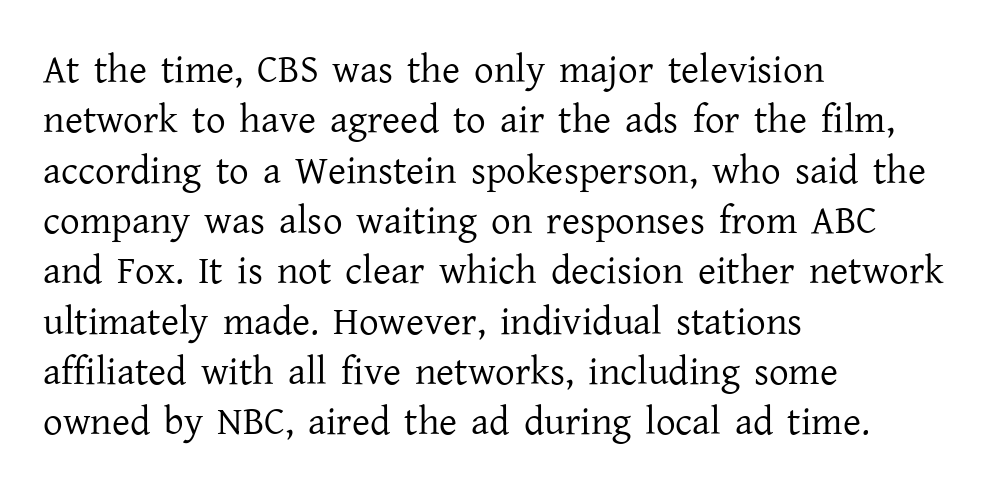
On a weight scale, this lands at 450 or below. Posture: vertical. Letterform terminals end in serifs throughout the passage. The rendering uses a moderate line-height, typical for paragraphs. The letters advance in unequal steps, a hallmark of proportional type.
